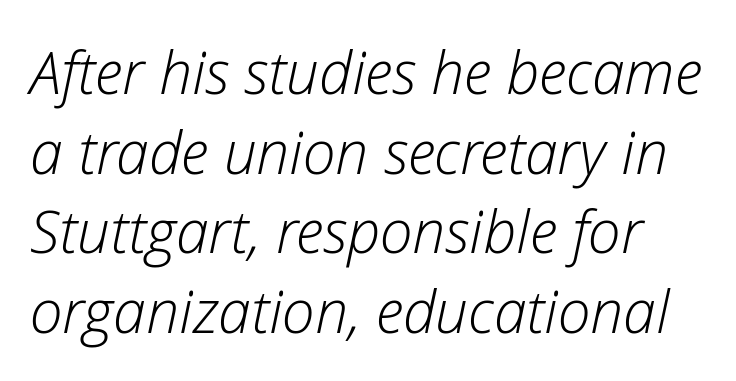
Q: Is the text bold? A: No.
Q: Is the text italic (slanted)? A: Yes, it leans right by about 12 degrees.
Q: Is the text underlined? A: No.
Q: Is the spacing between letters normal or unusually wide? A: Normal.
Q: Is the spacing between lines tight, normal or loose? A: Normal.
Q: Width (condensed, normal, or wide)? A: Normal.
Q: Stroke contrast? A: Low.
Q: x-height? A: Medium.
Q: Monospaced? A: No.
